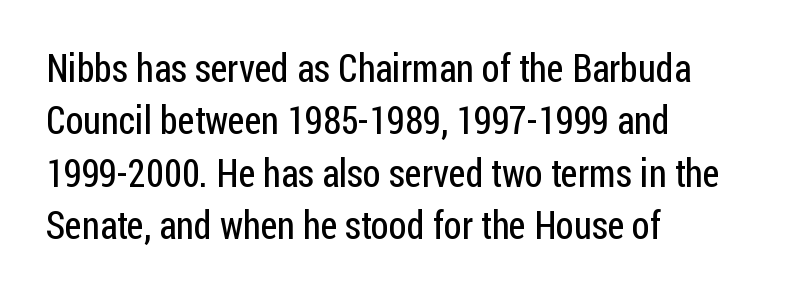
{"serif": "no", "italic": "no", "bold": "no", "weight": "regular", "width": "condensed", "stroke_contrast": "low", "x_height": "medium", "monospaced": "no", "underline": "no", "align": "left", "line_spacing": "normal", "line_spacing_ratio": 1.38, "letter_spacing": "normal", "letter_spacing_em": 0.0, "glyph_px": 38}
